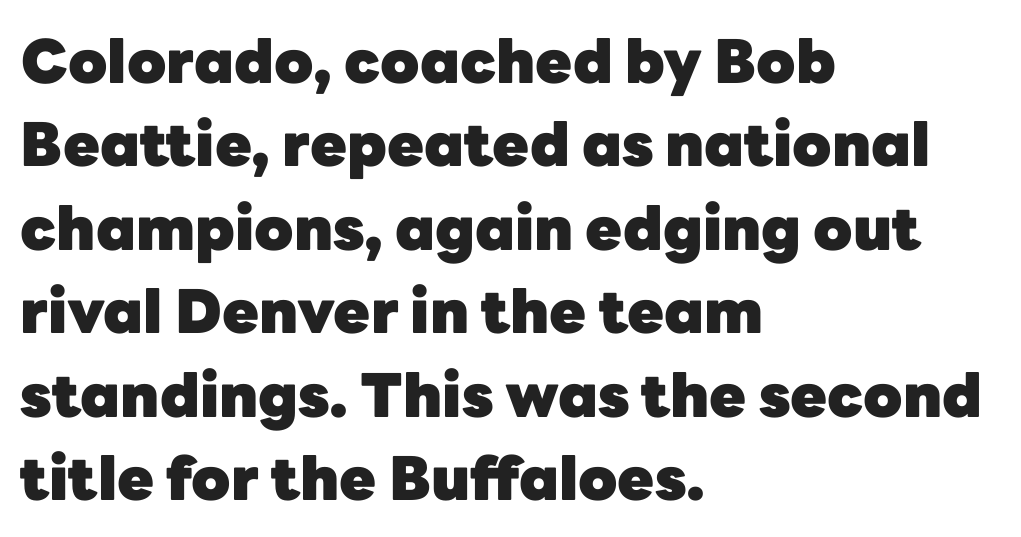
{"serif": "no", "italic": "no", "bold": "yes", "weight": "heavy", "width": "normal", "stroke_contrast": "low", "x_height": "medium", "monospaced": "no", "underline": "no", "align": "left", "line_spacing": "normal", "line_spacing_ratio": 1.39, "letter_spacing": "normal", "letter_spacing_em": 0.0, "glyph_px": 60}
